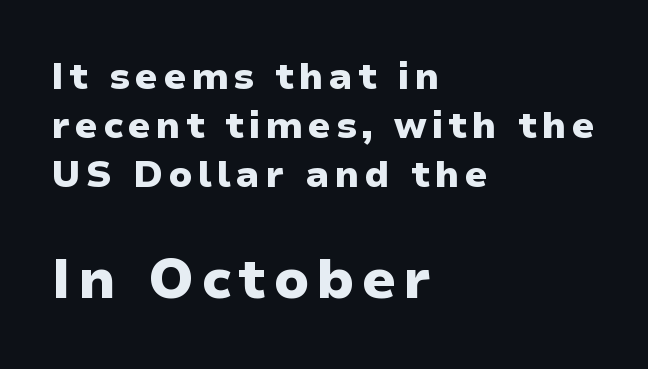
One-word summary of the alignment: left. The designer went with a sans here, leaving each stem footless. These words are printed bold, with thick strokes throughout. This layout puts the modest block above and the oversized block below.
